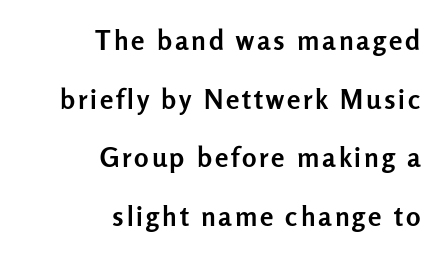
The image shows 27 px bold type, upright; set right-aligned, loose line spacing (2.17x), not underlined.
